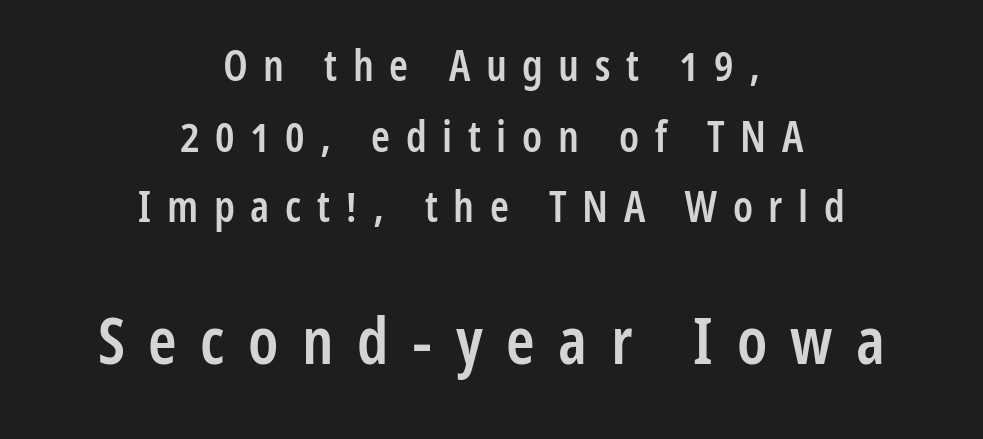
Q: Is the text bold? A: Semi-bold.
Q: Is the text italic (slanted)? A: No, it is upright.
Q: Is the typeface a serif or a sans-serif typeface? A: Sans-serif.
Q: Is the text underlined? A: No.
Q: How is the paragraph aligned? A: Centered.
Q: Is the spacing between letters normal or unusually wide? A: Unusually wide.
Q: Is the spacing between lines tight, normal or loose? A: Normal.
Q: Which block of text is set in a larger size, the first (top) or the second (bottom)? A: The second (bottom) one.
Q: Width (condensed, normal, or wide)? A: Condensed.
Q: Stroke contrast? A: Low.
Q: x-height? A: Medium.
Q: Monospaced? A: No.
